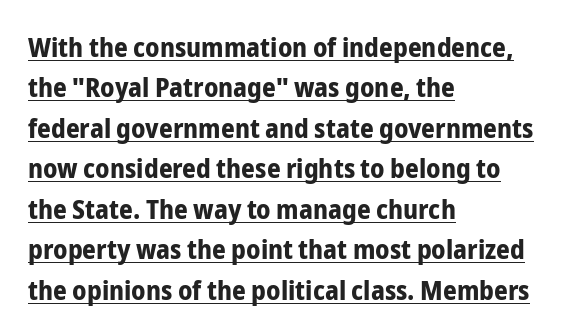
The image shows 27 px bold type, upright; set left-aligned, normal line spacing (1.5x), normal letter spacing, underlined.
